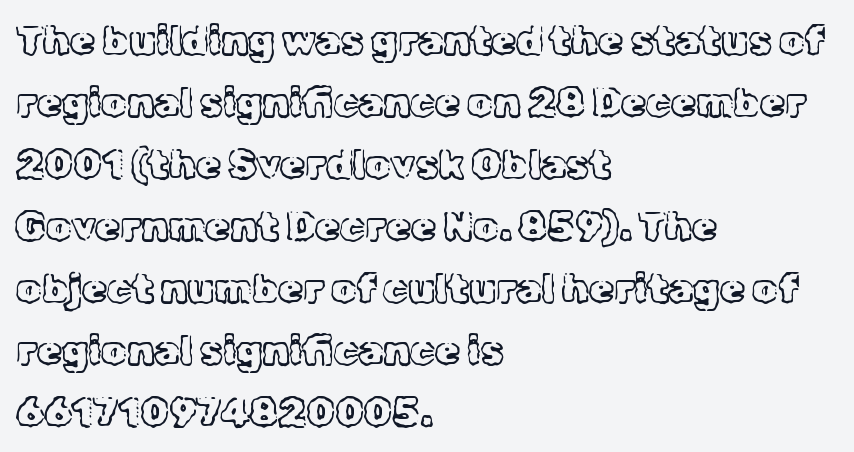
The image shows 40 px light serif type, upright; set left-aligned, normal line spacing (1.55x), normal letter spacing, not underlined; a medium x-height.
